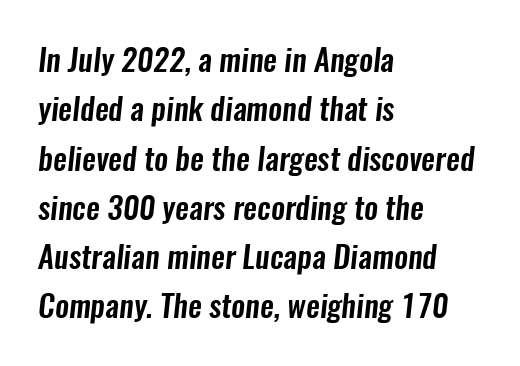
{"serif": "no", "width": "condensed", "stroke_contrast": "low", "x_height": "medium", "monospaced": "no", "underline": "no", "align": "left", "line_spacing": "normal", "line_spacing_ratio": 1.59, "letter_spacing": "normal", "letter_spacing_em": 0.0, "glyph_px": 31}
